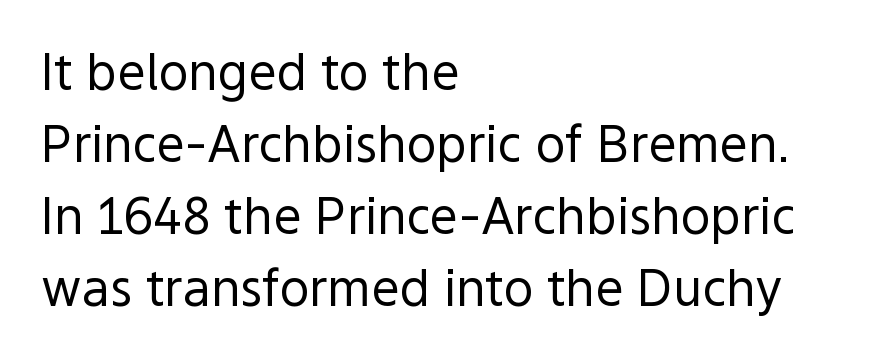
Q: Is the text bold? A: No.
Q: Is the text italic (slanted)? A: No, it is upright.
Q: Is the typeface a serif or a sans-serif typeface? A: Sans-serif.
Q: Is the text underlined? A: No.
Q: How is the paragraph aligned? A: Left-aligned.
Q: Is the spacing between letters normal or unusually wide? A: Normal.
Q: Is the spacing between lines tight, normal or loose? A: Normal.
Q: Width (condensed, normal, or wide)? A: Normal.
Q: x-height? A: Medium.
Q: Monospaced? A: No.
